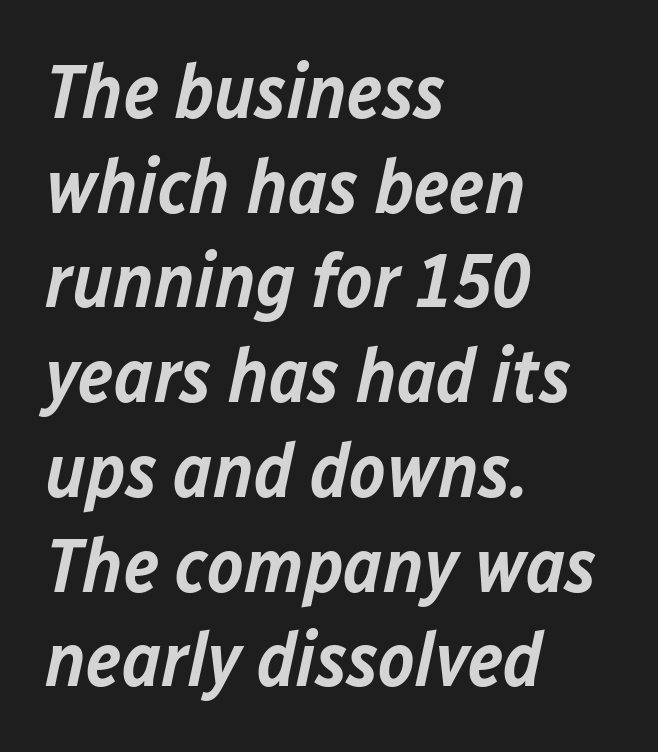
Check under the words: just untouched page. As a designer I'd log this as weight 600, semibold. If you drew a line through each stem, it would be angled. Between one letter and the next there's only the usual sliver of space. Horizontally, the lines are justified to the leading edge only. Is this a fixed-width face? No — the glyphs have proportional, varying widths.
